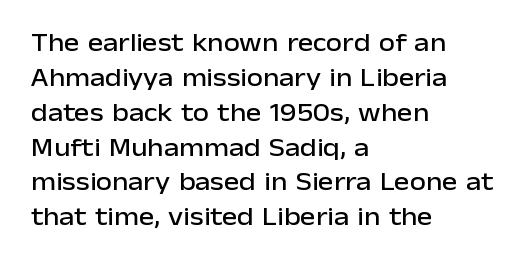
The image shows 26 px text type, upright; set left-aligned, normal line spacing (1.34x), normal letter spacing, not underlined.
